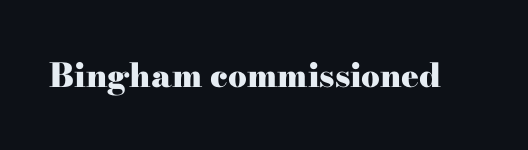
The image shows 33 px heavy, wide serif type, upright; set normal letter spacing, not underlined; high stroke contrast and a small x-height.
